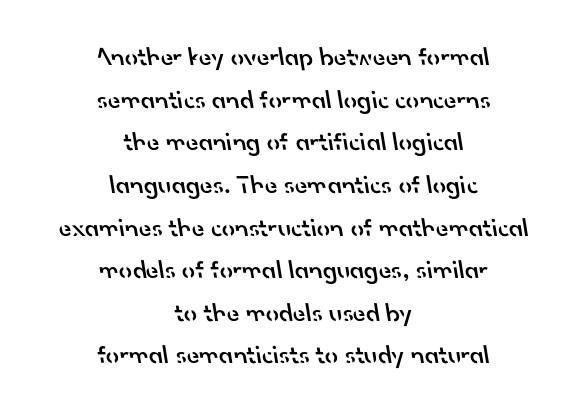
The image shows 26 px text type; set centered, normal line spacing (1.64x), normal letter spacing, not underlined.
